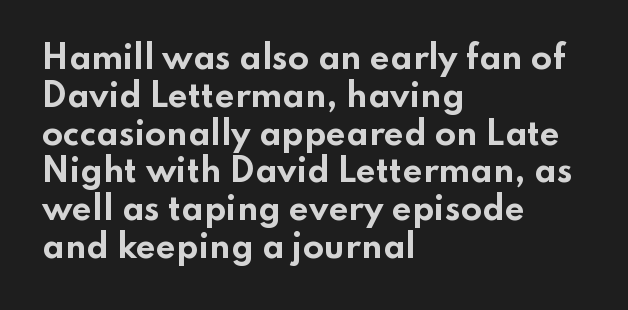
Stroke thickness is high; the sample reads as a true bold. Has an underline been added? It has not. Spacing verdict: proportional, widths tailored to each character. Upright lettering throughout.
